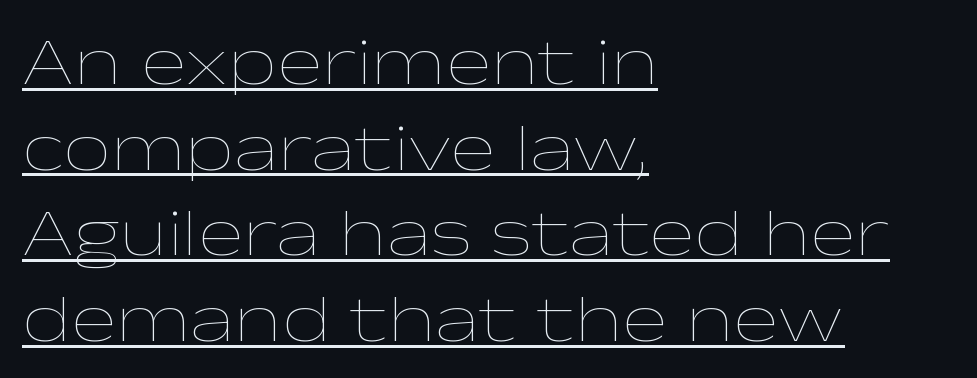
Q: Is the text bold? A: No.
Q: Is the text italic (slanted)? A: No, it is upright.
Q: Is the text underlined? A: Yes.
Q: How is the paragraph aligned? A: Left-aligned.
Q: Is the spacing between letters normal or unusually wide? A: Normal.
Q: Is the spacing between lines tight, normal or loose? A: Normal.
Q: Width (condensed, normal, or wide)? A: Wide.
Q: Stroke contrast? A: Low.
Q: x-height? A: Medium.
Q: Monospaced? A: No.
